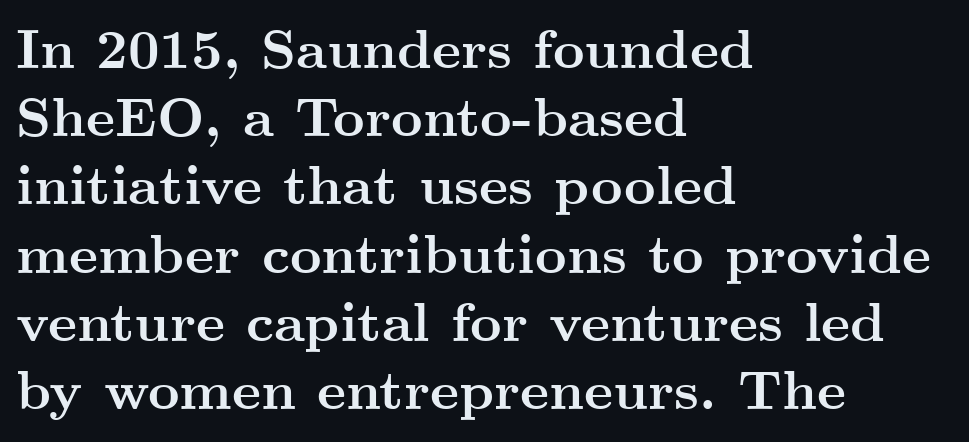
Q: Is the text bold? A: Yes.
Q: Is the text italic (slanted)? A: No, it is upright.
Q: Is the typeface a serif or a sans-serif typeface? A: Serif.
Q: Is the text underlined? A: No.
Q: How is the paragraph aligned? A: Left-aligned.
Q: Is the spacing between letters normal or unusually wide? A: Normal.
Q: Width (condensed, normal, or wide)? A: Wide.
Q: Stroke contrast? A: Medium.
Q: x-height? A: Small.
Q: Monospaced? A: No.
